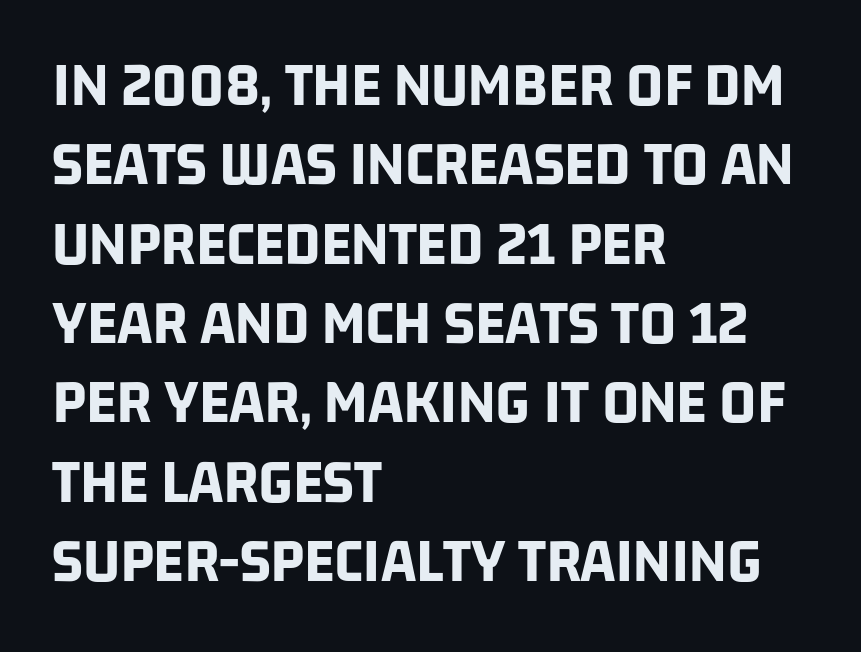
Plenty of ink on the page — the face is bold. Typeset ragged right — the left edge is the straight one. Unlike a traditional serif, this face leaves its strokes unadorned. Check the space under the baseline: it is left empty. Nobody touched the tracking dial on this one. The face used here is proportionally spaced, like ordinary book or web type.
